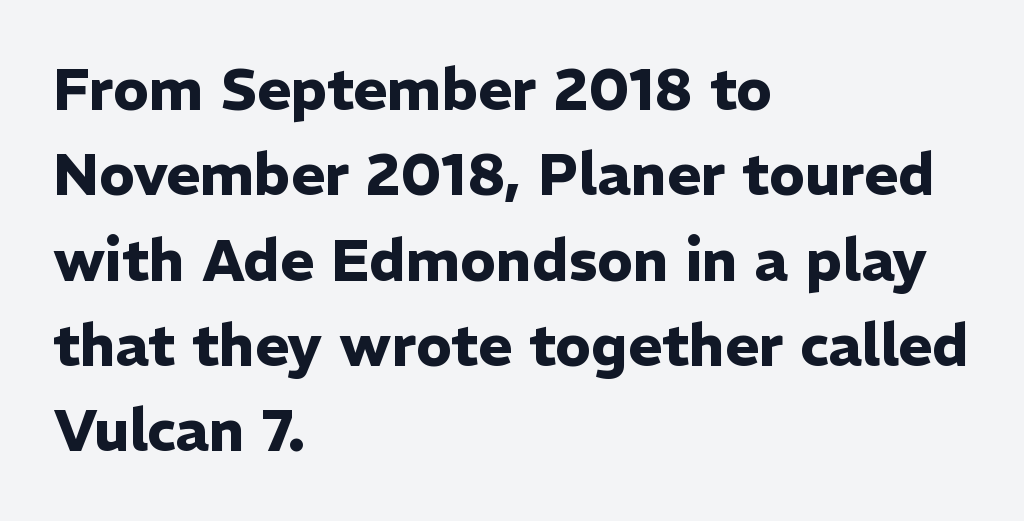
Words float on clear page, feet unadorned. Each new line begins a customary step beneath the previous one. The face used here is a sans, in the tradition of grotesques and geometrics. The rendering anchors every line to the left-hand side. Unlike italic type, these characters show no tilt at all. Heft: maximum for text — a bold.
